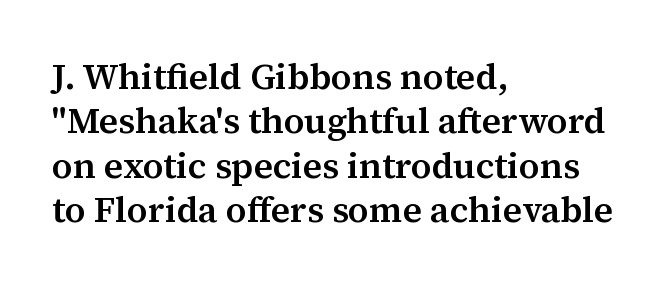
Q: Is the text bold? A: Semi-bold.
Q: Is the text italic (slanted)? A: No, it is upright.
Q: Is the typeface a serif or a sans-serif typeface? A: Serif.
Q: Is the text underlined? A: No.
Q: How is the paragraph aligned? A: Left-aligned.
Q: Is the spacing between letters normal or unusually wide? A: Normal.
Q: Width (condensed, normal, or wide)? A: Normal.
Q: Stroke contrast? A: Medium.
Q: x-height? A: Medium.
Q: Monospaced? A: No.
